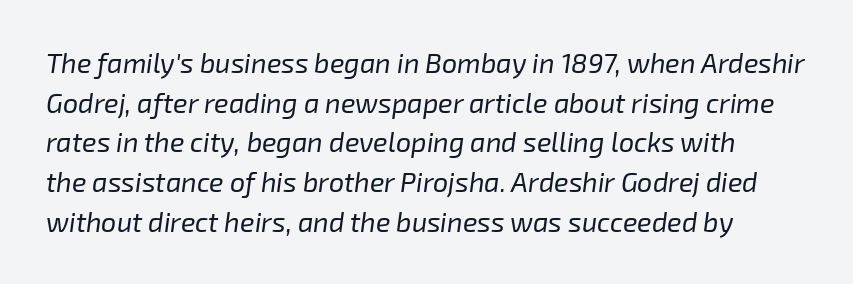
{"italic": "yes", "lean": "right", "slant_degrees": 8, "bold": "no", "underline": "no", "line_spacing": "normal", "line_spacing_ratio": 1.47, "letter_spacing": "normal", "letter_spacing_em": 0.0, "glyph_px": 27}
